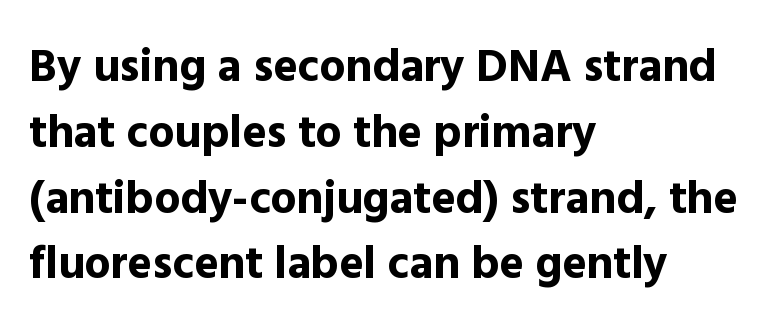
Q: Is the text bold? A: Yes.
Q: Is the text italic (slanted)? A: No, it is upright.
Q: Is the typeface a serif or a sans-serif typeface? A: Sans-serif.
Q: Is the text underlined? A: No.
Q: How is the paragraph aligned? A: Left-aligned.
Q: Is the spacing between letters normal or unusually wide? A: Normal.
Q: Is the spacing between lines tight, normal or loose? A: Normal.
Q: Width (condensed, normal, or wide)? A: Normal.
Q: x-height? A: Medium.
Q: Monospaced? A: No.
